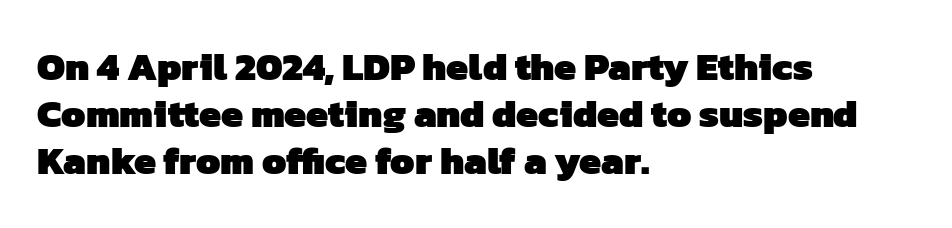
Descenders are the only things crossing below the line. Caption: standard tracking, unaltered. This sample has the flowing, uneven cadence of proportional lettering. These lines carry a lot of weight — the face is fully bold.
